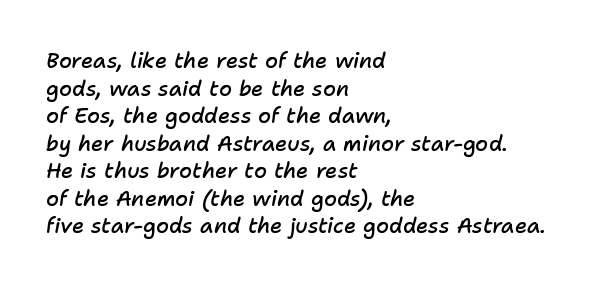
{"italic": "yes", "lean": "right", "slant_degrees": 11, "bold": "semi", "underline": "no", "align": "left", "line_spacing": "normal", "line_spacing_ratio": 1.31, "letter_spacing": "normal", "letter_spacing_em": 0.0, "glyph_px": 21}
